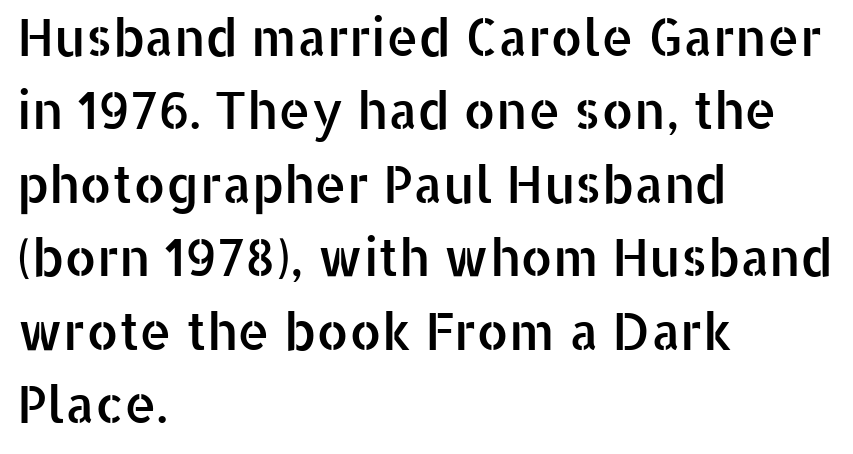
Each letter keeps its own natural width here, so spacing adapts to shape. Short and long lines alike share a common starting point at left. This is sans-serif lettering, the kind often seen on screens and signage. A typesetter would call this leading conventional body-copy spacing. Plain, unruled lines of type.
